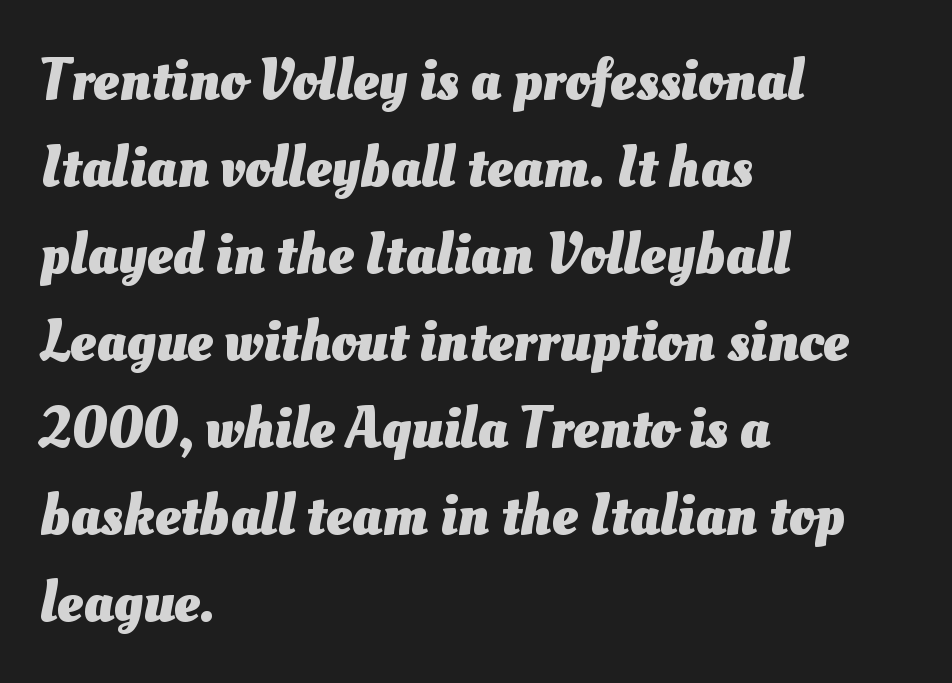
{"bold": "yes", "weight": "heavy", "width": "normal", "stroke_contrast": "medium", "x_height": "small", "monospaced": "no", "underline": "no", "align": "left", "line_spacing": "normal", "line_spacing_ratio": 1.5, "letter_spacing": "normal", "letter_spacing_em": 0.0, "glyph_px": 58}
